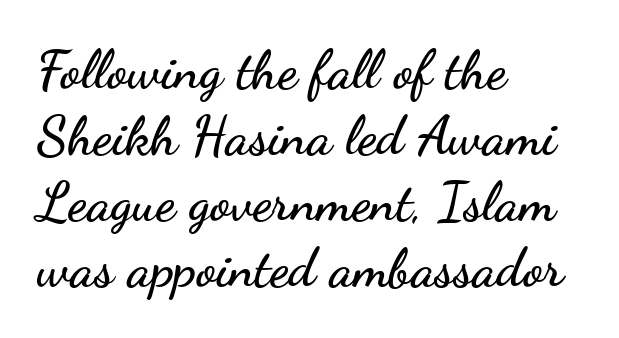
{"serif": "no", "width": "wide", "stroke_contrast": "low", "x_height": "small", "monospaced": "no", "underline": "no", "align": "left", "line_spacing_ratio": 1.22, "letter_spacing": "normal", "letter_spacing_em": 0.0, "glyph_px": 54}
